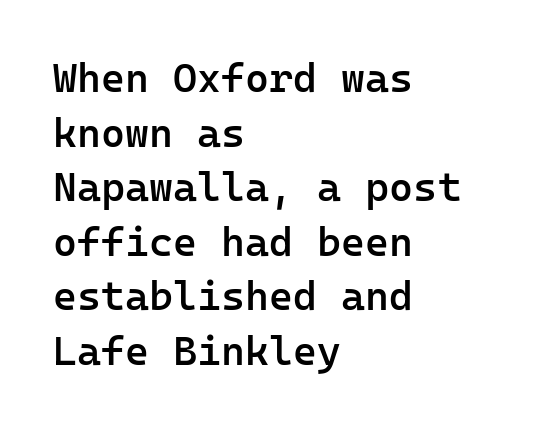
The image shows 41 px semibold sans-serif type, upright, monospaced; set left-aligned, normal line spacing (1.33x), normal letter spacing, not underlined; low stroke contrast and a medium x-height.
